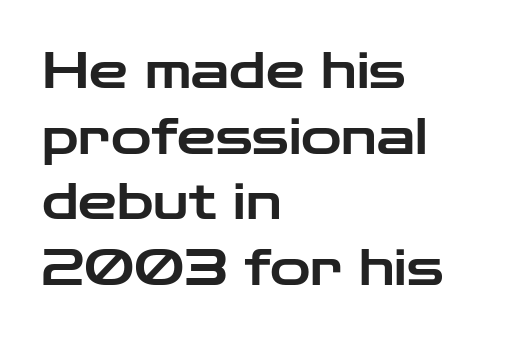
Reading down the block, your eye returns to a fixed left position each line. What kind of face is this? One without serifs — a sans. Check the space under the baseline: it is left empty. Look at the tracking — it's just the regular setting, nothing added. The vertical gap from one line to the next is medium. Each letter keeps its own natural width here, so spacing adapts to shape.
